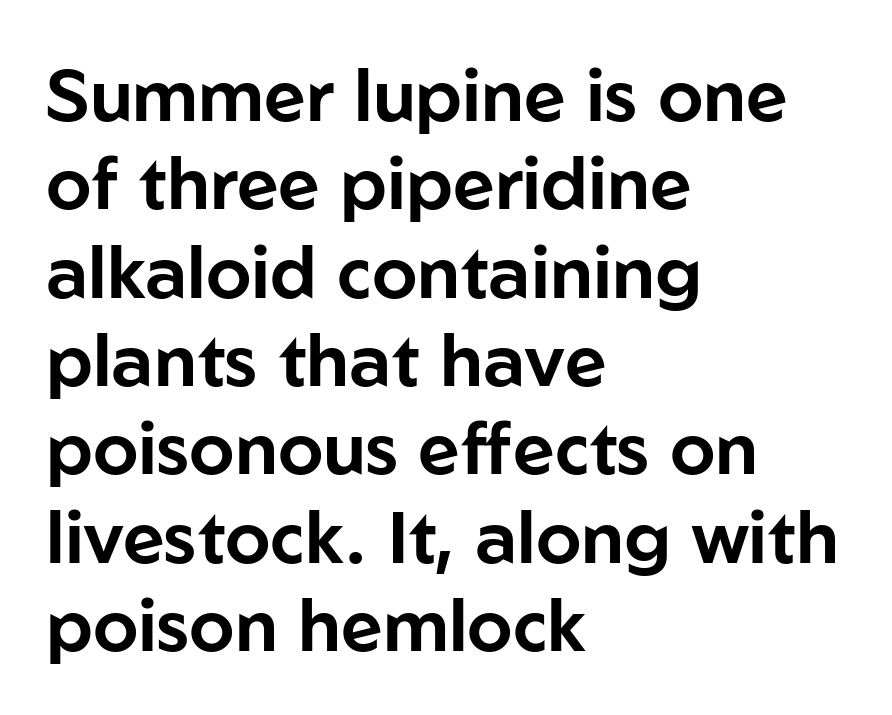
The image shows 73 px sans-serif type, upright; set left-aligned, line spacing 1.21x, normal letter spacing, not underlined; low stroke contrast and a medium x-height.
